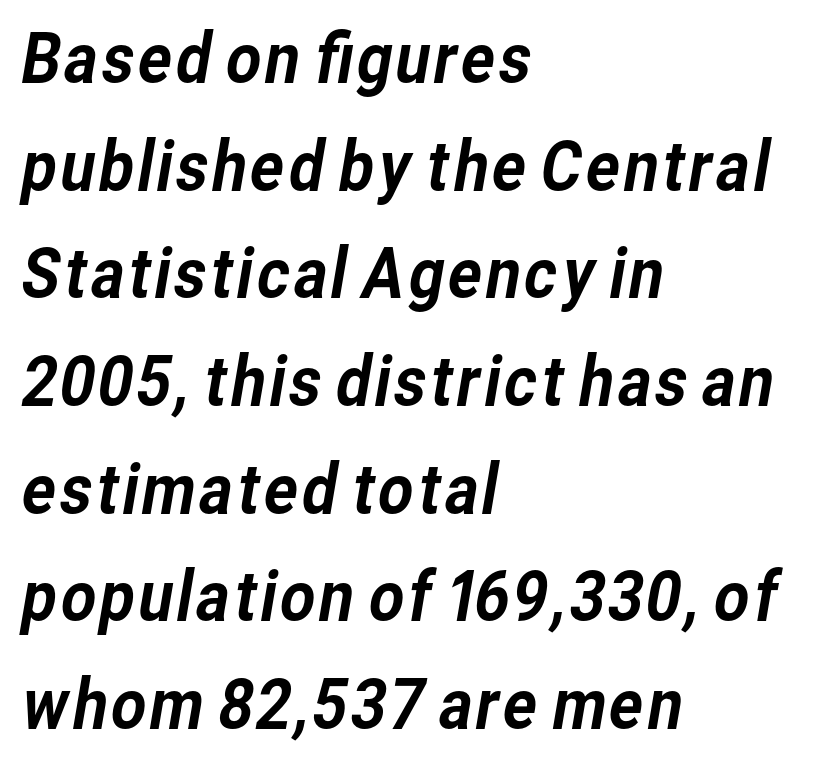
The image shows 69 px sans-serif type; set left-aligned, normal line spacing (1.56x), normal letter spacing, not underlined; low stroke contrast and a medium x-height.
